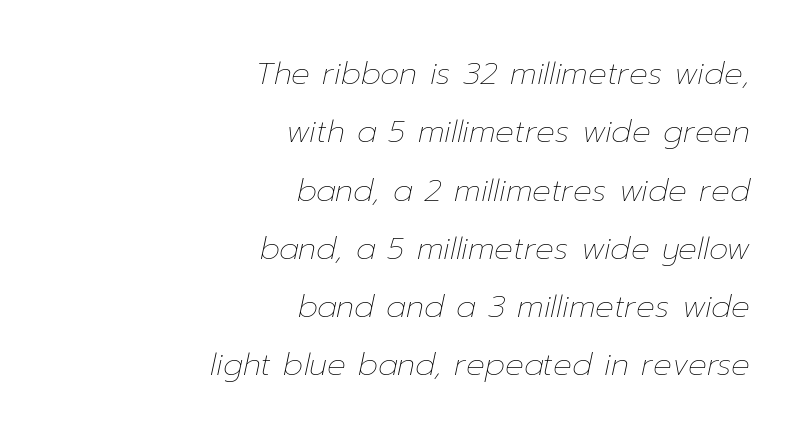
Q: Is the text bold? A: No.
Q: Is the text italic (slanted)? A: Yes, it leans right by about 12 degrees.
Q: Is the text underlined? A: No.
Q: How is the paragraph aligned? A: Right-aligned.
Q: Is the spacing between letters normal or unusually wide? A: Normal.
Q: Width (condensed, normal, or wide)? A: Normal.
Q: Stroke contrast? A: Low.
Q: x-height? A: Medium.
Q: Monospaced? A: No.
